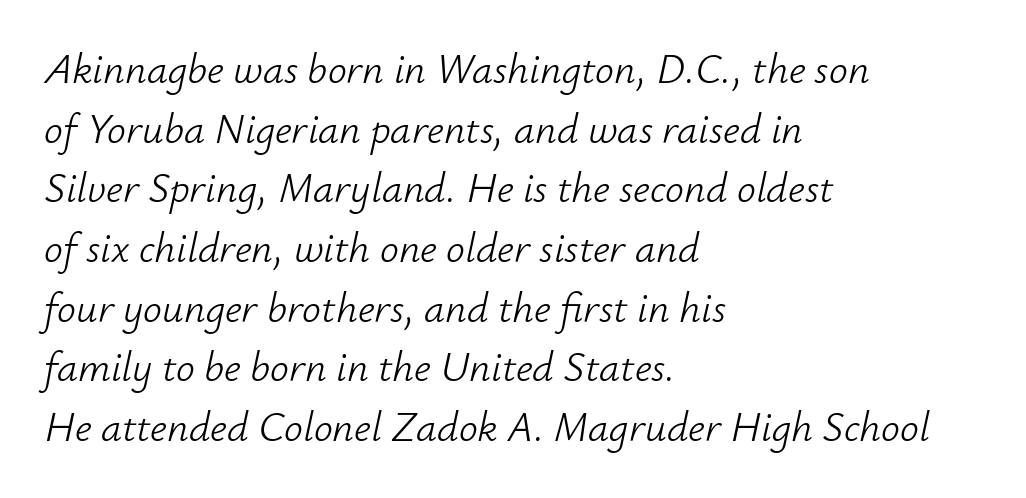
The image shows 42 px light type, italic (leaning right); set left-aligned, normal line spacing (1.42x), normal letter spacing, not underlined; low stroke contrast and a small x-height.
